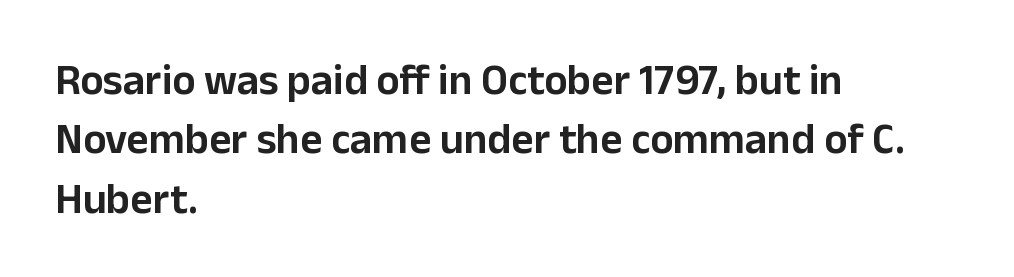
The image shows 43 px sans-serif type, upright; set left-aligned, normal line spacing (1.38x), normal letter spacing, not underlined; low stroke contrast and a medium x-height.
